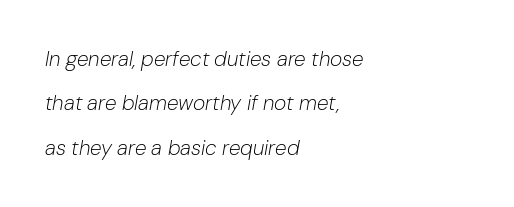
The image shows 21 px text type, italic (leaning right); set left-aligned, loose line spacing (2.11x), normal letter spacing, not underlined.
